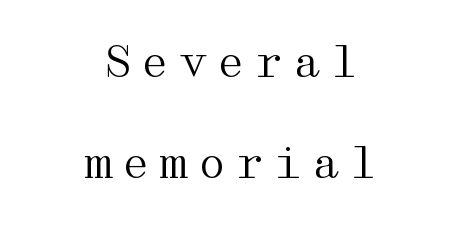
The image shows 43 px regular-weight, wide serif type, upright; set centered, loose line spacing (2.35x), not underlined; medium stroke contrast and a medium x-height.
